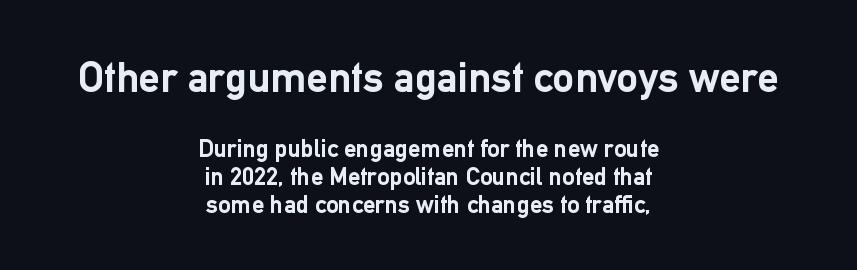
{"serif": "no", "italic": "no", "bold": "yes", "weight": "semibold", "width": "normal", "stroke_contrast": "low", "x_height": "medium", "monospaced": "no", "underline": "no", "align": "center", "line_spacing": "tight", "line_spacing_ratio": 1.11, "letter_spacing": "normal", "letter_spacing_em": 0.0, "larger_block": "first", "size_ratio": 1.72, "glyph_px": 43}
